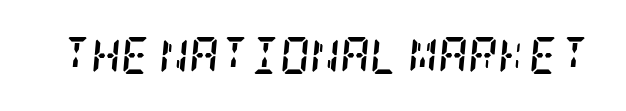
Q: Is the text bold? A: Yes.
Q: Is the text italic (slanted)? A: Yes, it leans right by about 5 degrees.
Q: Is the typeface a serif or a sans-serif typeface? A: Serif.
Q: Is the text underlined? A: No.
Q: Is the spacing between letters normal or unusually wide? A: Normal.
Q: Width (condensed, normal, or wide)? A: Condensed.
Q: Stroke contrast? A: Low.
Q: x-height? A: Large.
